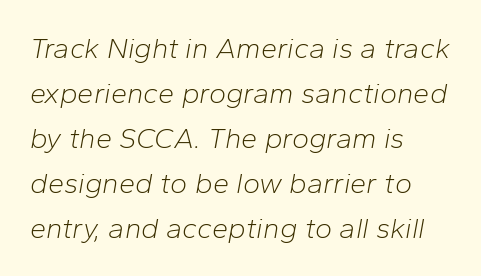
Q: Is the text bold? A: No.
Q: Is the text italic (slanted)? A: Yes, it leans right by about 10 degrees.
Q: Is the text underlined? A: No.
Q: How is the paragraph aligned? A: Left-aligned.
Q: Is the spacing between letters normal or unusually wide? A: Normal.
Q: Is the spacing between lines tight, normal or loose? A: Normal.
Q: Width (condensed, normal, or wide)? A: Normal.
Q: Stroke contrast? A: Low.
Q: x-height? A: Medium.
Q: Monospaced? A: No.
